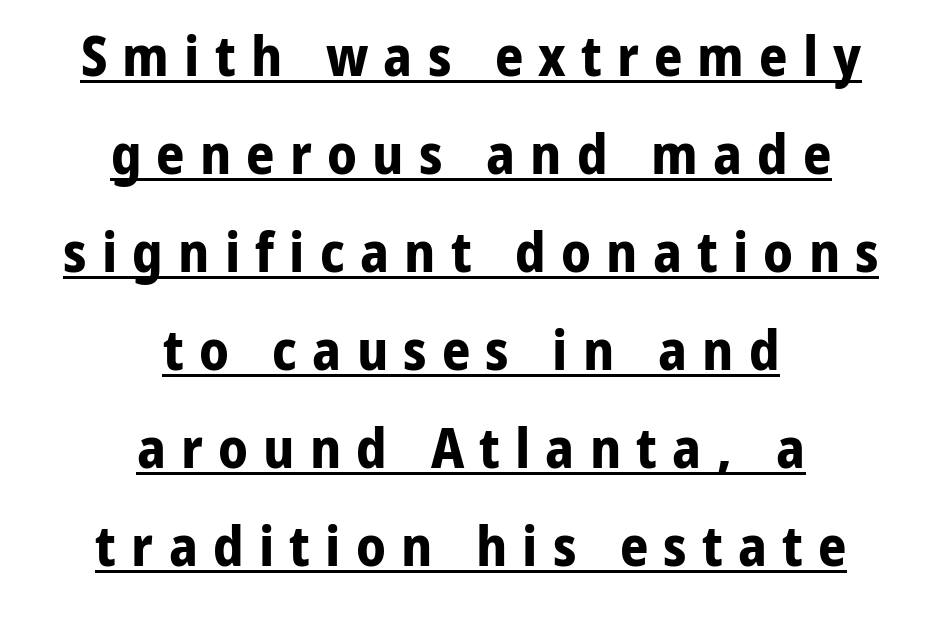
Q: Is the text bold? A: Yes.
Q: Is the text italic (slanted)? A: No, it is upright.
Q: Is the typeface a serif or a sans-serif typeface? A: Sans-serif.
Q: Is the text underlined? A: Yes.
Q: How is the paragraph aligned? A: Centered.
Q: Is the spacing between letters normal or unusually wide? A: Unusually wide.
Q: Width (condensed, normal, or wide)? A: Normal.
Q: Stroke contrast? A: Low.
Q: x-height? A: Medium.
Q: Monospaced? A: No.
